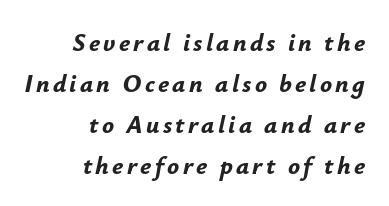
The image shows 25 px bold type, italic (leaning right); set right-aligned, normal line spacing (1.64x), not underlined.
